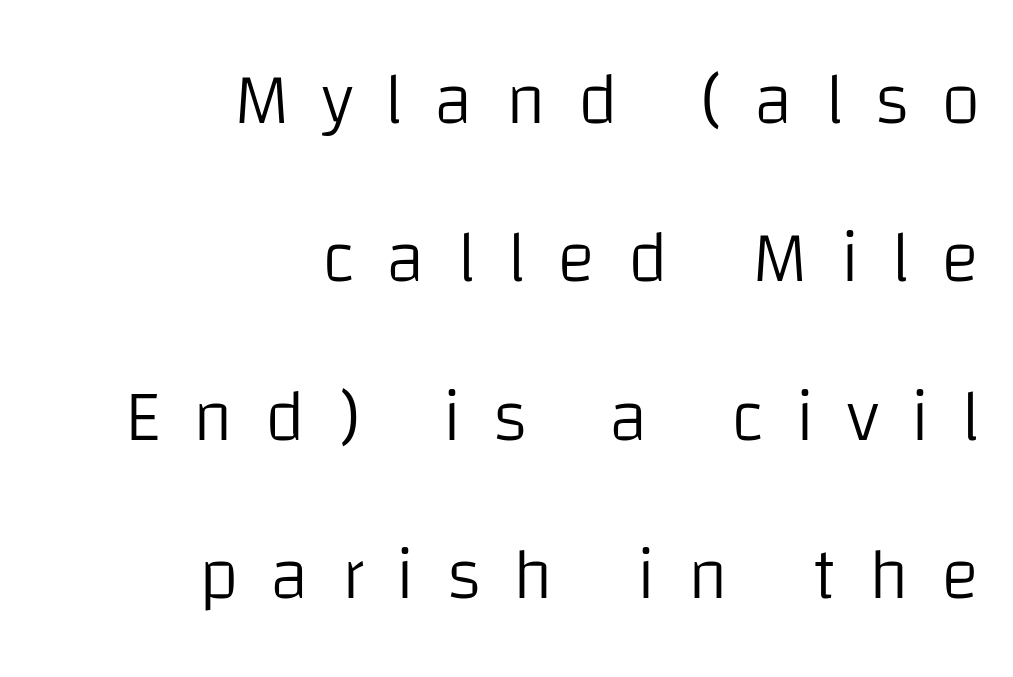
Q: Is the text bold? A: No.
Q: Is the text italic (slanted)? A: No, it is upright.
Q: Is the typeface a serif or a sans-serif typeface? A: Sans-serif.
Q: Is the text underlined? A: No.
Q: How is the paragraph aligned? A: Right-aligned.
Q: Is the spacing between letters normal or unusually wide? A: Unusually wide.
Q: Is the spacing between lines tight, normal or loose? A: Loose.
Q: Width (condensed, normal, or wide)? A: Normal.
Q: Stroke contrast? A: Low.
Q: x-height? A: Large.
Q: Monospaced? A: No.
